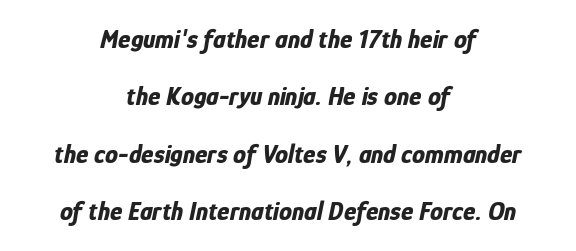
If you folded the block vertically in half, each line would mirror itself in length. Letter spacing: default. The words here are not underlined. Weight check: bold — yes, fully. A typesetter would call this leading open, well beyond the default.
